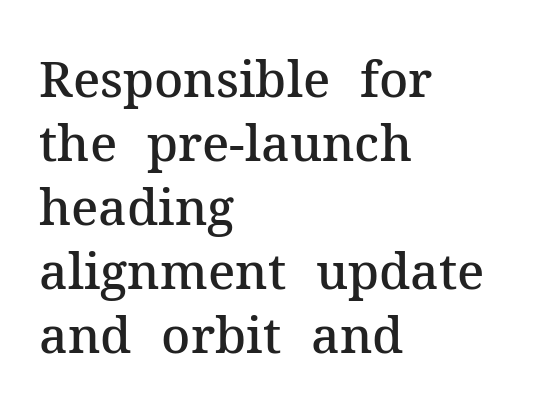
Q: Is the text bold? A: Semi-bold.
Q: Is the text italic (slanted)? A: No, it is upright.
Q: Is the typeface a serif or a sans-serif typeface? A: Serif.
Q: Is the text underlined? A: No.
Q: How is the paragraph aligned? A: Left-aligned.
Q: Is the spacing between letters normal or unusually wide? A: Normal.
Q: Is the spacing between lines tight, normal or loose? A: Normal.
Q: Width (condensed, normal, or wide)? A: Normal.
Q: Stroke contrast? A: Medium.
Q: x-height? A: Medium.
Q: Monospaced? A: No.
